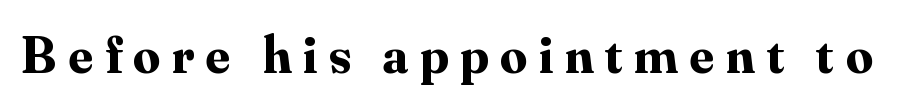
Compared with an ordinary text face, these strokes are far heavier — a full bold. Spacing verdict: proportional, widths tailored to each character. Descenders hang freely into open space. Look at the bottom of the vertical strokes: they flare into serifs here. The lettering holds an erect, upright posture throughout.
